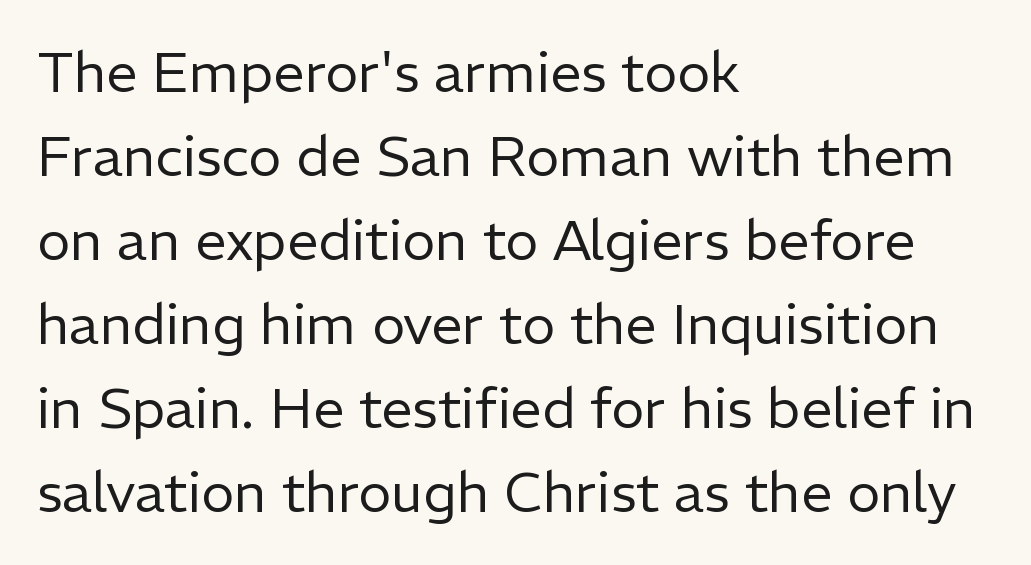
Q: Is the text bold? A: No.
Q: Is the text italic (slanted)? A: No, it is upright.
Q: Is the typeface a serif or a sans-serif typeface? A: Sans-serif.
Q: Is the text underlined? A: No.
Q: How is the paragraph aligned? A: Left-aligned.
Q: Is the spacing between letters normal or unusually wide? A: Normal.
Q: Is the spacing between lines tight, normal or loose? A: Normal.
Q: Width (condensed, normal, or wide)? A: Normal.
Q: Stroke contrast? A: Low.
Q: x-height? A: Medium.
Q: Monospaced? A: No.
